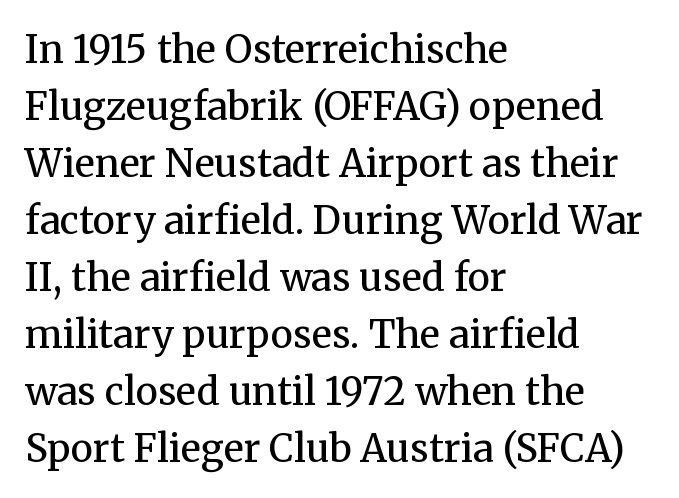
Q: Is the text bold? A: No.
Q: Is the text italic (slanted)? A: No, it is upright.
Q: Is the typeface a serif or a sans-serif typeface? A: Serif.
Q: Is the text underlined? A: No.
Q: How is the paragraph aligned? A: Left-aligned.
Q: Is the spacing between letters normal or unusually wide? A: Normal.
Q: Is the spacing between lines tight, normal or loose? A: Normal.
Q: Width (condensed, normal, or wide)? A: Normal.
Q: Stroke contrast? A: Medium.
Q: x-height? A: Medium.
Q: Monospaced? A: No.
